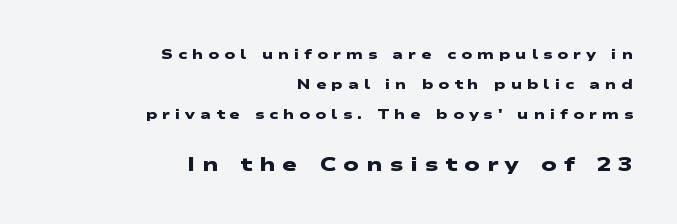
The line-height multiplier appears high, well above default. Small over large — that's the arrangement of the two blocks here. Students, note that the glyphs here are deliberately spaced far apart. The string is rendered with underlining switched off.
